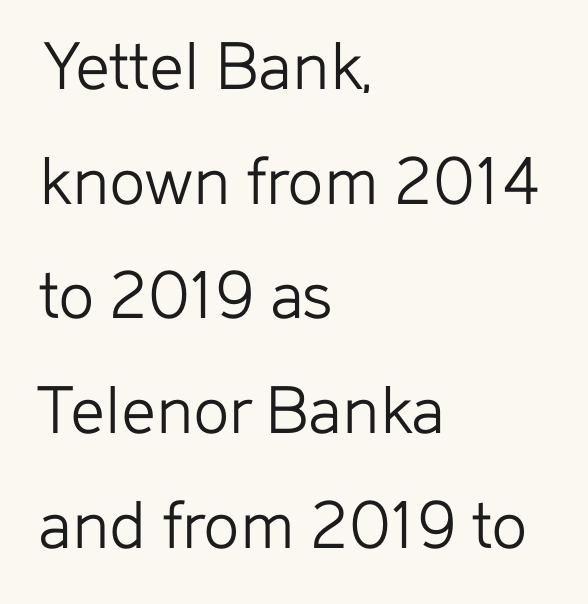
{"serif": "no", "italic": "no", "bold": "no", "weight": "light", "width": "normal", "stroke_contrast": "low", "x_height": "medium", "monospaced": "no", "underline": "no", "align": "left", "line_spacing": "normal", "line_spacing_ratio": 1.55, "letter_spacing": "normal", "letter_spacing_em": 0.0, "glyph_px": 74}
